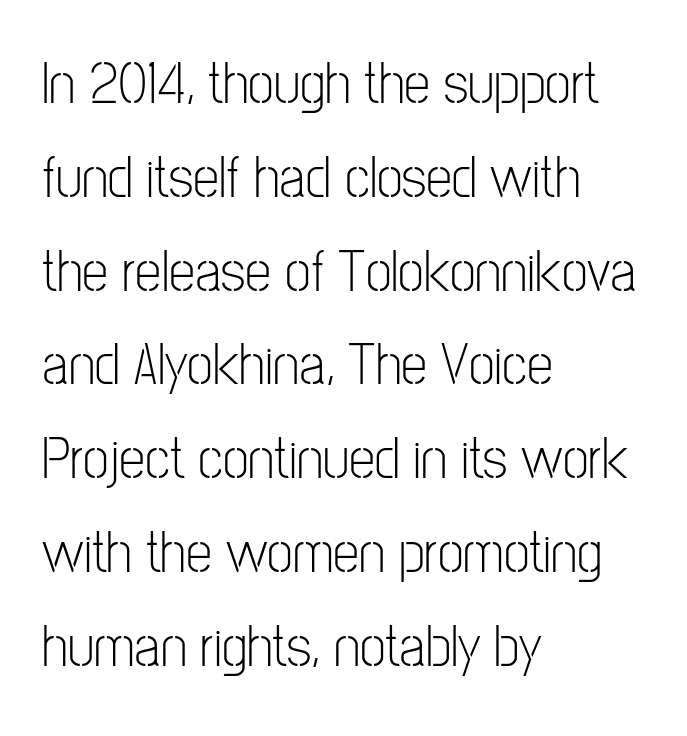
The image shows 59 px light, condensed sans-serif type, upright; set left-aligned, normal line spacing (1.59x), normal letter spacing, not underlined; low stroke contrast and a medium x-height.
